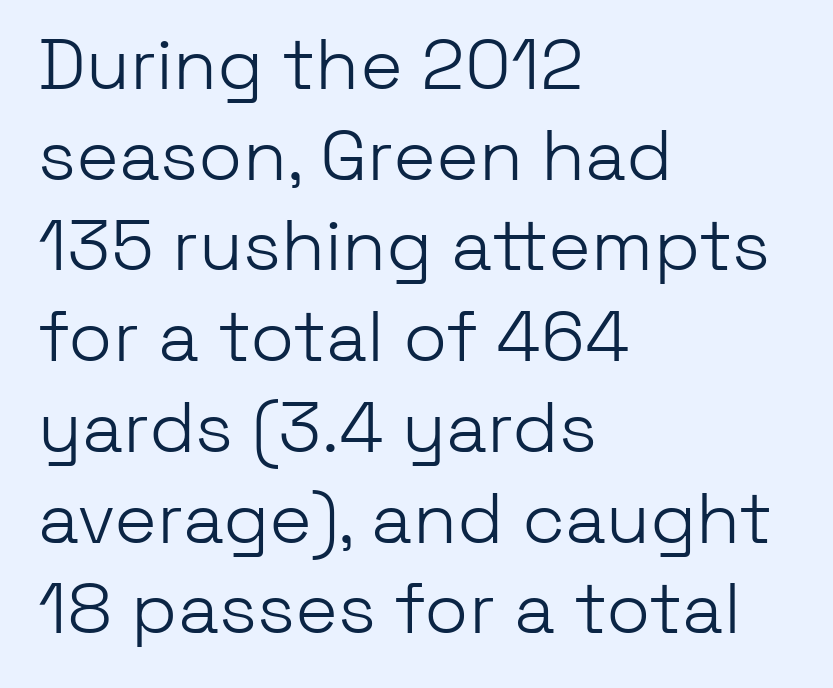
{"serif": "no", "italic": "no", "bold": "no", "weight": "light", "width": "normal", "stroke_contrast": "low", "x_height": "medium", "monospaced": "no", "underline": "no", "align": "left", "line_spacing": "normal", "line_spacing_ratio": 1.26, "letter_spacing": "normal", "letter_spacing_em": 0.0, "glyph_px": 72}
